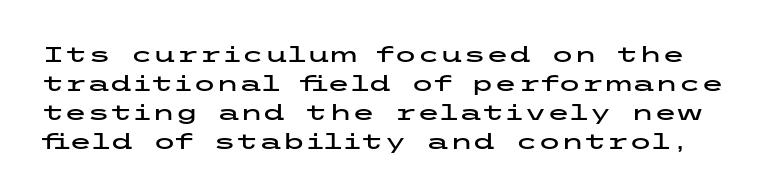
{"italic": "no", "underline": "no", "line_spacing": "normal", "line_spacing_ratio": 1.38, "letter_spacing": "normal", "letter_spacing_em": 0.0, "glyph_px": 21}
